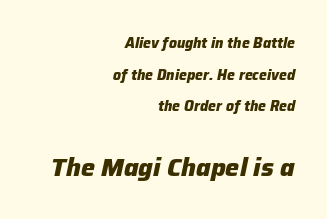
Q: Is the text bold? A: Yes.
Q: Is the text italic (slanted)? A: Yes, it leans right by about 12 degrees.
Q: Is the text underlined? A: No.
Q: How is the paragraph aligned? A: Right-aligned.
Q: Is the spacing between letters normal or unusually wide? A: Normal.
Q: Is the spacing between lines tight, normal or loose? A: Loose.
Q: Which block of text is set in a larger size, the first (top) or the second (bottom)? A: The second (bottom) one.
